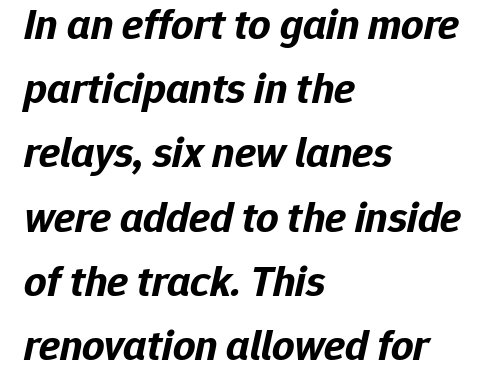
The image shows 44 px bold type, italic (leaning right); set left-aligned, normal line spacing (1.46x), normal letter spacing, not underlined; low stroke contrast and a medium x-height.
